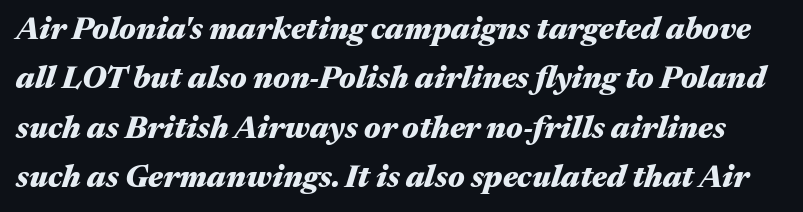
{"italic": "yes", "lean": "right", "slant_degrees": 17, "bold": "yes", "weight": "heavy", "width": "wide", "stroke_contrast": "medium", "x_height": "medium", "monospaced": "no", "underline": "no", "line_spacing": "normal", "line_spacing_ratio": 1.59, "letter_spacing": "normal", "letter_spacing_em": 0.0, "glyph_px": 31}
